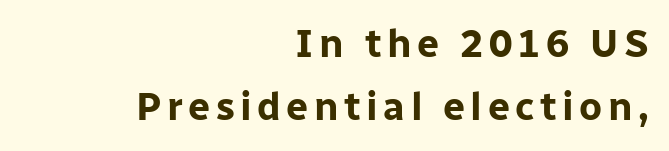
The image shows 39 px bold sans-serif type, upright; set right-aligned, normal line spacing (1.62x), not underlined; low stroke contrast and a medium x-height.
